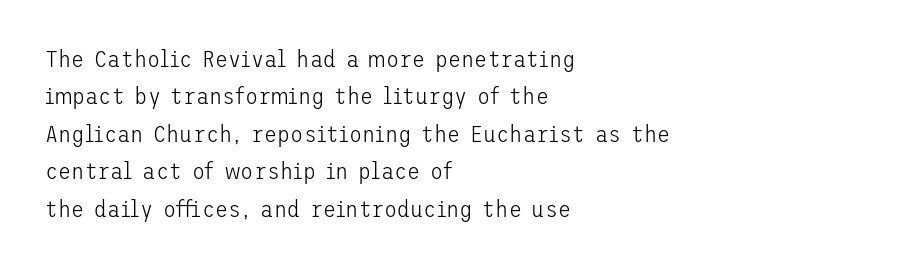
Evenly set lines give the paragraph a standard silhouette. Here the glyphs are tracked normally, forming tight word shapes. Rule under the text: the space is simply empty. Italic? Not at all — the glyphs are vertical. These glyphs show unthickened strokes, regular width or finer.
